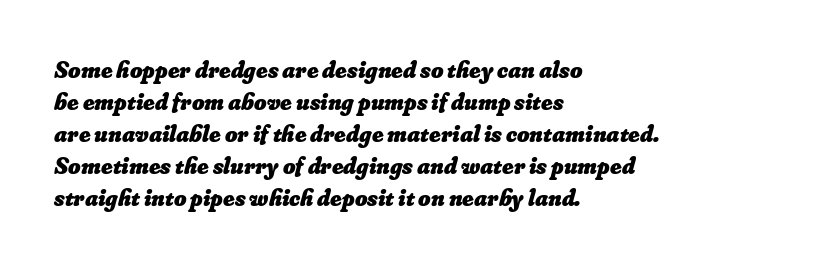
{"bold": "yes", "underline": "no", "align": "left", "line_spacing": "normal", "line_spacing_ratio": 1.33, "letter_spacing": "normal", "letter_spacing_em": 0.0, "glyph_px": 24}
